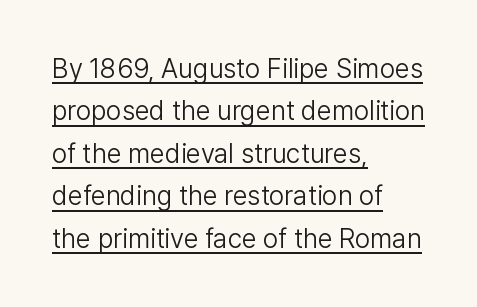
{"italic": "no", "bold": "no", "underline": "yes", "align": "left", "line_spacing": "normal", "line_spacing_ratio": 1.57, "letter_spacing": "normal", "letter_spacing_em": 0.0, "glyph_px": 27}
